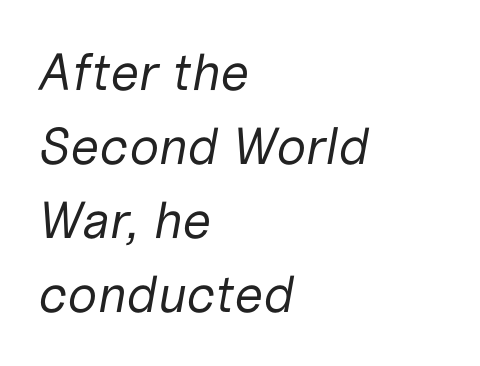
Is this a fixed-width face? No — the glyphs have proportional, varying widths. Weight: not bold — regular or lighter. Style check: oblique. Line beginnings align vertically; line endings do not. The rows are spaced the way most documents space them. Standard letterfit; no display-style spreading of the glyphs.
